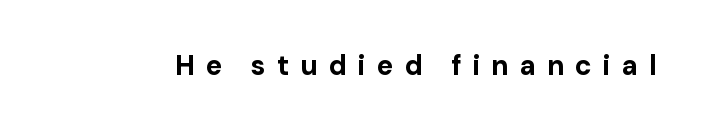
{"serif": "no", "italic": "no", "bold": "yes", "weight": "bold", "width": "normal", "stroke_contrast": "low", "x_height": "medium", "monospaced": "no", "underline": "no", "letter_spacing": "wide", "letter_spacing_em": 0.39, "glyph_px": 28}
